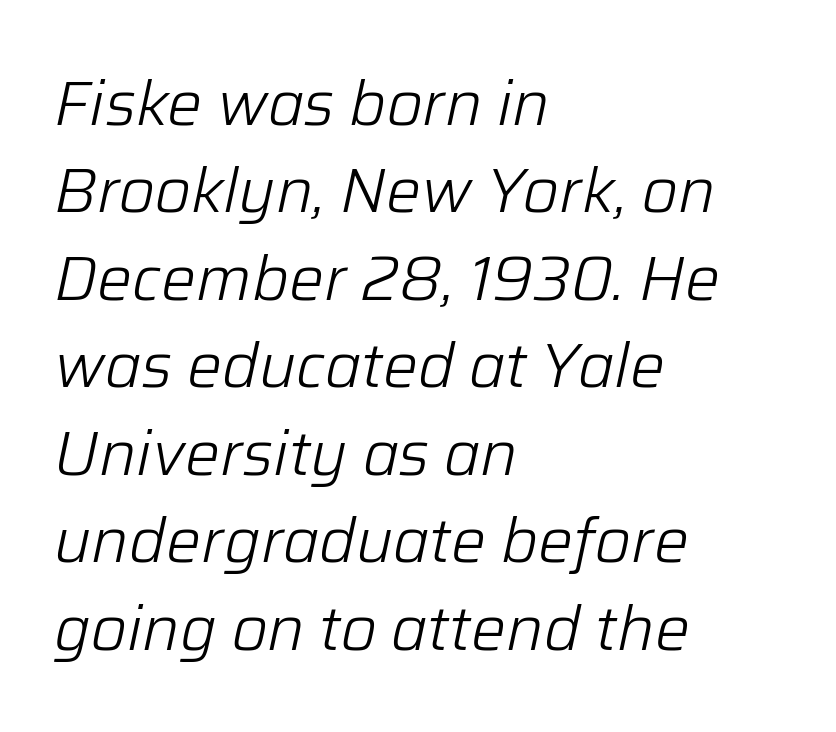
The image shows 62 px light type, italic (leaning right); set left-aligned, normal line spacing (1.41x), normal letter spacing, not underlined; low stroke contrast and a medium x-height.
